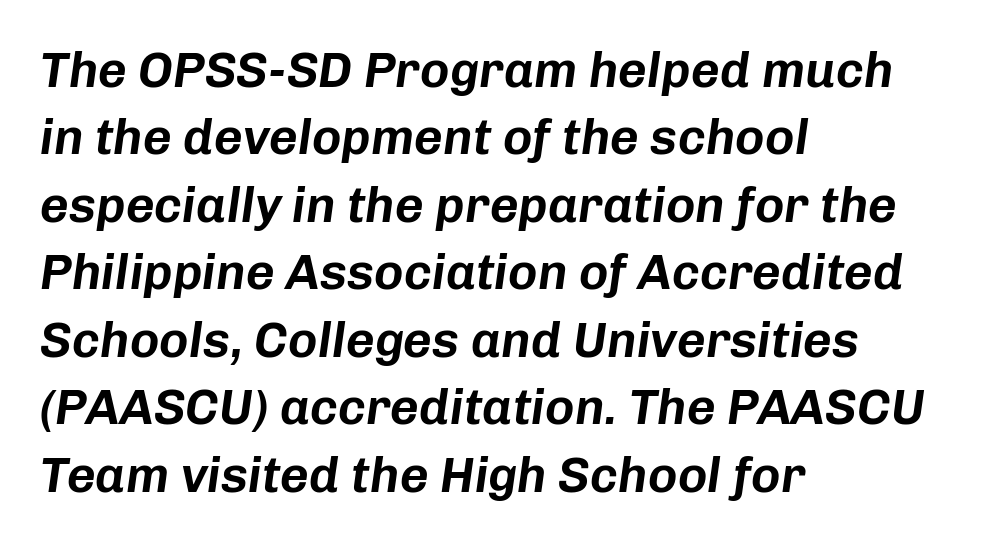
{"italic": "yes", "lean": "right", "slant_degrees": 8, "width": "normal", "stroke_contrast": "low", "x_height": "medium", "monospaced": "no", "underline": "no", "align": "left", "line_spacing": "normal", "line_spacing_ratio": 1.35, "letter_spacing": "normal", "letter_spacing_em": 0.0, "glyph_px": 50}
